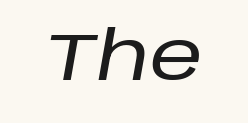
The image shows 67 px text type, italic (leaning right); set normal letter spacing, not underlined; low stroke contrast and a large x-height.
